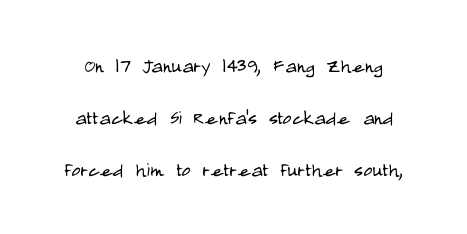
Tracking here is standard; glyphs follow each other at the usual distance. Rendered with straight, roman letterforms. Widely set lines give the paragraph a tall, airy silhouette. Is this a heavy cut? Hardly; it is regular or lighter. Plain, unruled lines of type.
